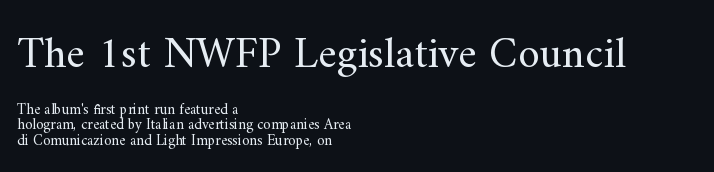
The image shows 44 px regular-weight serif type, upright; set left-aligned, tight line spacing (1.02x), normal letter spacing, not underlined; the first (top) block is 2.93x larger; medium stroke contrast and a small x-height.
